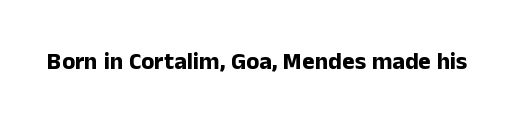
The image shows 24 px bold type, upright; set normal letter spacing, not underlined.
